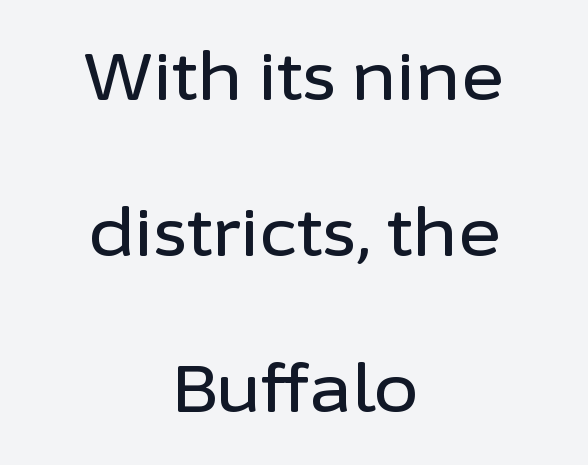
Q: Is the text italic (slanted)? A: No, it is upright.
Q: Is the typeface a serif or a sans-serif typeface? A: Sans-serif.
Q: Is the text underlined? A: No.
Q: How is the paragraph aligned? A: Centered.
Q: Is the spacing between letters normal or unusually wide? A: Normal.
Q: Is the spacing between lines tight, normal or loose? A: Loose.
Q: Width (condensed, normal, or wide)? A: Normal.
Q: Stroke contrast? A: Low.
Q: x-height? A: Medium.
Q: Monospaced? A: No.
